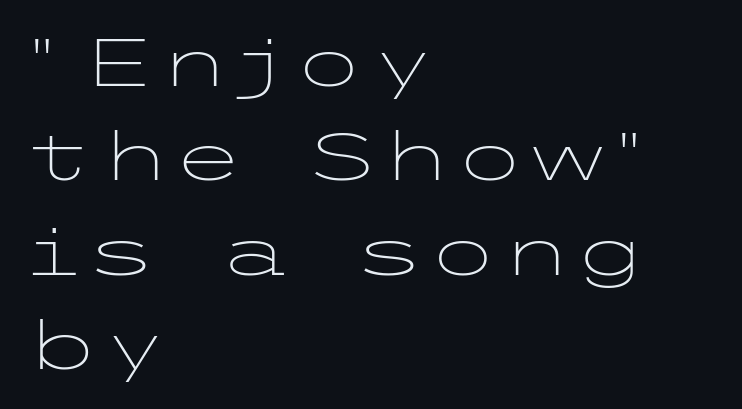
The image shows 67 px light, wide sans-serif type, upright; set left-aligned, normal line spacing (1.41x), normal letter spacing, not underlined; low stroke contrast and a medium x-height.
